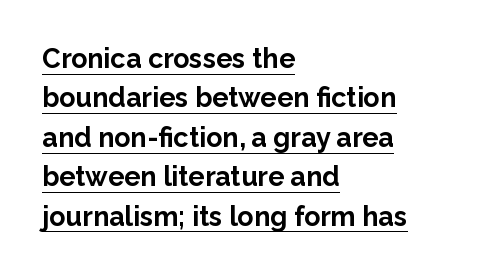
Q: Is the text bold? A: Yes.
Q: Is the text italic (slanted)? A: No, it is upright.
Q: Is the text underlined? A: Yes.
Q: How is the paragraph aligned? A: Left-aligned.
Q: Is the spacing between letters normal or unusually wide? A: Normal.
Q: Is the spacing between lines tight, normal or loose? A: Normal.
